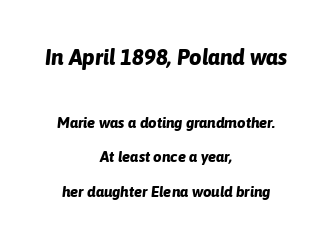
Q: Is the text bold? A: Yes.
Q: Is the text italic (slanted)? A: Yes, it leans right by about 6 degrees.
Q: Is the text underlined? A: No.
Q: How is the paragraph aligned? A: Centered.
Q: Is the spacing between letters normal or unusually wide? A: Normal.
Q: Is the spacing between lines tight, normal or loose? A: Loose.
Q: Which block of text is set in a larger size, the first (top) or the second (bottom)? A: The first (top) one.
